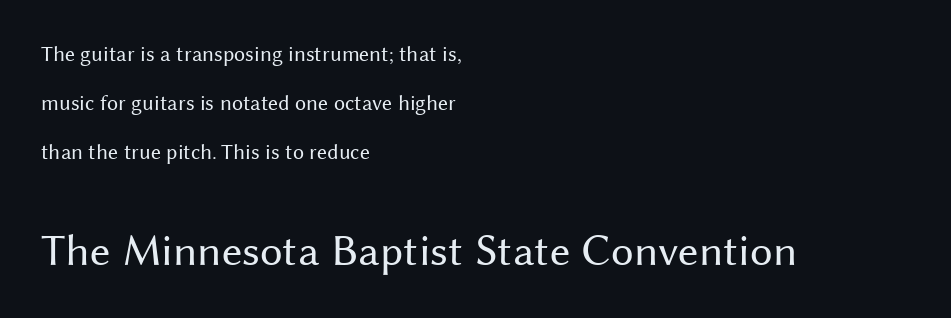
{"serif": "no", "italic": "no", "bold": "no", "weight": "regular", "width": "normal", "stroke_contrast": "medium", "x_height": "medium", "monospaced": "no", "underline": "no", "align": "left", "line_spacing": "loose", "line_spacing_ratio": 2.22, "letter_spacing": "normal", "letter_spacing_em": 0.0, "larger_block": "second", "size_ratio": 2.05, "glyph_px": 45}
